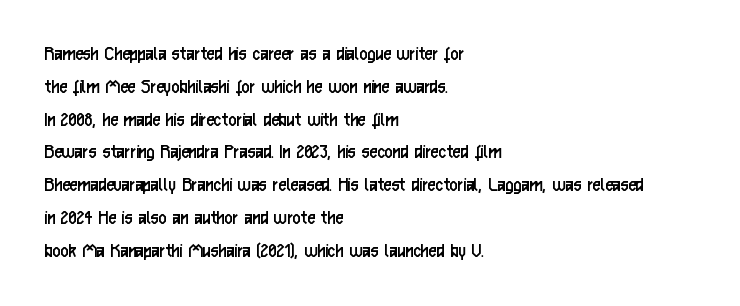
The image shows 22 px text type, upright; set left-aligned, normal line spacing (1.49x), normal letter spacing, not underlined.
